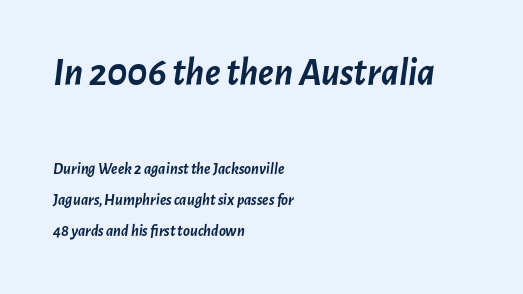
Q: Is the text bold? A: Yes.
Q: Is the text italic (slanted)? A: Yes, it leans right by about 7 degrees.
Q: Is the text underlined? A: No.
Q: How is the paragraph aligned? A: Left-aligned.
Q: Is the spacing between letters normal or unusually wide? A: Normal.
Q: Is the spacing between lines tight, normal or loose? A: Loose.
Q: Which block of text is set in a larger size, the first (top) or the second (bottom)? A: The first (top) one.
Q: Width (condensed, normal, or wide)? A: Normal.
Q: Stroke contrast? A: Low.
Q: x-height? A: Medium.
Q: Monospaced? A: No.
